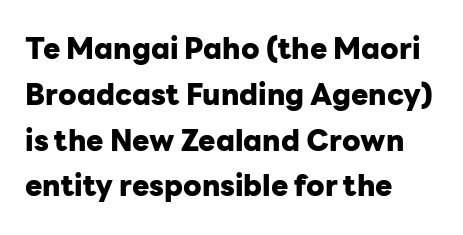
The passage shown is typeset with a sans-serif family. The space directly below the letters is spotless. This sample is left-justified, so line endings fall wherever the words run out. The lettering stays uniformly vertical, giving the passage a roman look. Think of a printed novel: that variable character pitch is what you see here. The passage shown has conventional tracking throughout.
